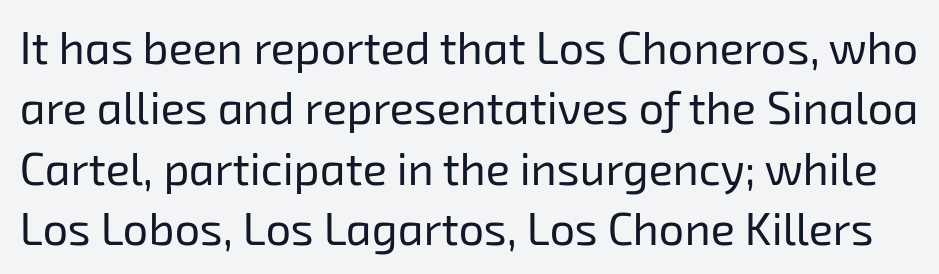
The image shows 45 px regular-weight sans-serif type; set normal line spacing (1.34x), normal letter spacing, not underlined; low stroke contrast and a medium x-height.
